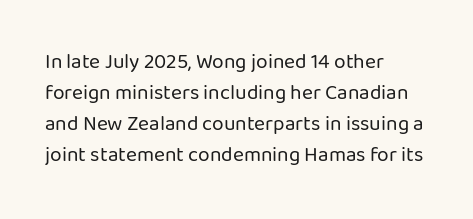
Q: Is the text bold? A: No.
Q: Is the text italic (slanted)? A: No, it is upright.
Q: Is the text underlined? A: No.
Q: How is the paragraph aligned? A: Left-aligned.
Q: Is the spacing between letters normal or unusually wide? A: Normal.
Q: Is the spacing between lines tight, normal or loose? A: Normal.
